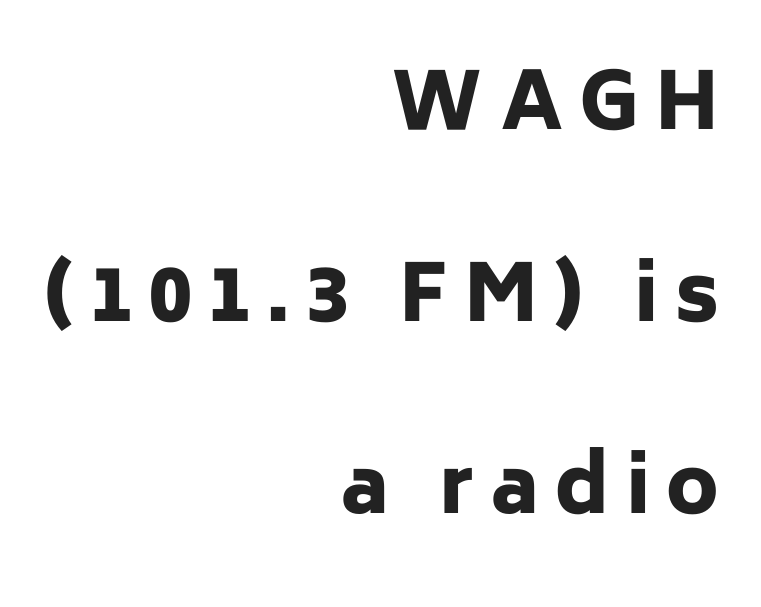
Q: Is the text bold? A: Yes.
Q: Is the text italic (slanted)? A: No, it is upright.
Q: Is the typeface a serif or a sans-serif typeface? A: Sans-serif.
Q: Is the text underlined? A: No.
Q: How is the paragraph aligned? A: Right-aligned.
Q: Is the spacing between letters normal or unusually wide? A: Unusually wide.
Q: Is the spacing between lines tight, normal or loose? A: Loose.
Q: Width (condensed, normal, or wide)? A: Normal.
Q: Stroke contrast? A: Low.
Q: x-height? A: Medium.
Q: Monospaced? A: No.
